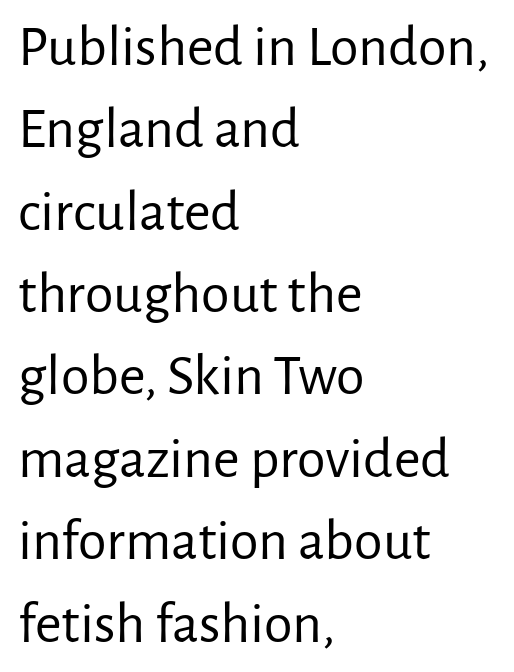
Q: Is the text bold? A: No.
Q: Is the text italic (slanted)? A: No, it is upright.
Q: Is the typeface a serif or a sans-serif typeface? A: Sans-serif.
Q: Is the text underlined? A: No.
Q: How is the paragraph aligned? A: Left-aligned.
Q: Is the spacing between letters normal or unusually wide? A: Normal.
Q: Is the spacing between lines tight, normal or loose? A: Normal.
Q: Width (condensed, normal, or wide)? A: Normal.
Q: Stroke contrast? A: Low.
Q: x-height? A: Medium.
Q: Monospaced? A: No.
